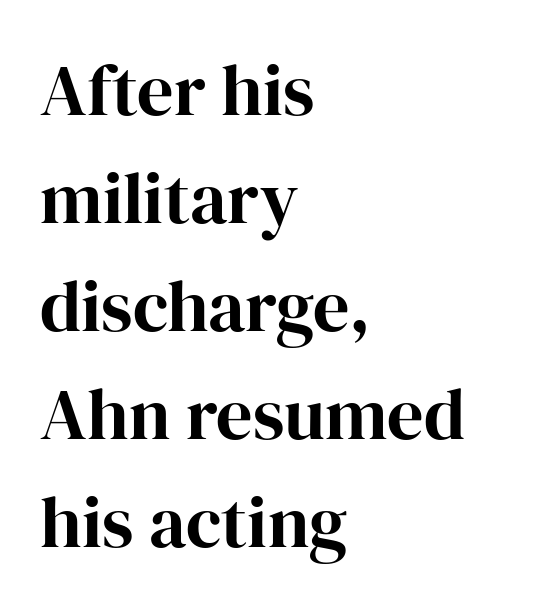
{"serif": "yes", "italic": "no", "width": "normal", "stroke_contrast": "high", "x_height": "medium", "monospaced": "no", "underline": "no", "align": "left", "line_spacing": "normal", "line_spacing_ratio": 1.5, "letter_spacing": "normal", "letter_spacing_em": 0.0, "glyph_px": 72}
